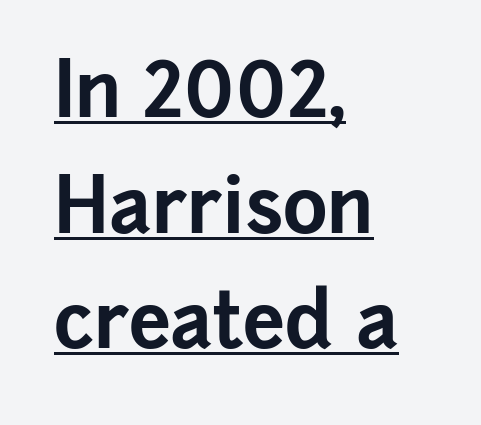
Bold? Absolutely — the strokes are thick and heavy. Italic: no, the glyphs are upright roman. Letterform terminals end flat and unadorned throughout the passage. Note the varied advance widths — an 'i' is clearly narrower than an 'm'. Evenly set lines give the paragraph a standard silhouette.
